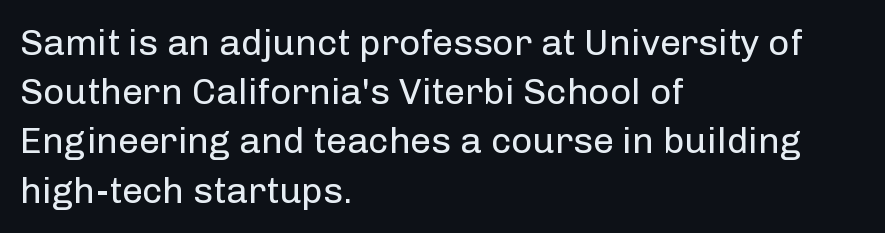
{"serif": "no", "italic": "no", "bold": "no", "weight": "regular", "width": "normal", "stroke_contrast": "low", "x_height": "medium", "monospaced": "no", "underline": "no", "align": "left", "line_spacing": "normal", "line_spacing_ratio": 1.33, "letter_spacing": "normal", "letter_spacing_em": 0.0, "glyph_px": 37}
